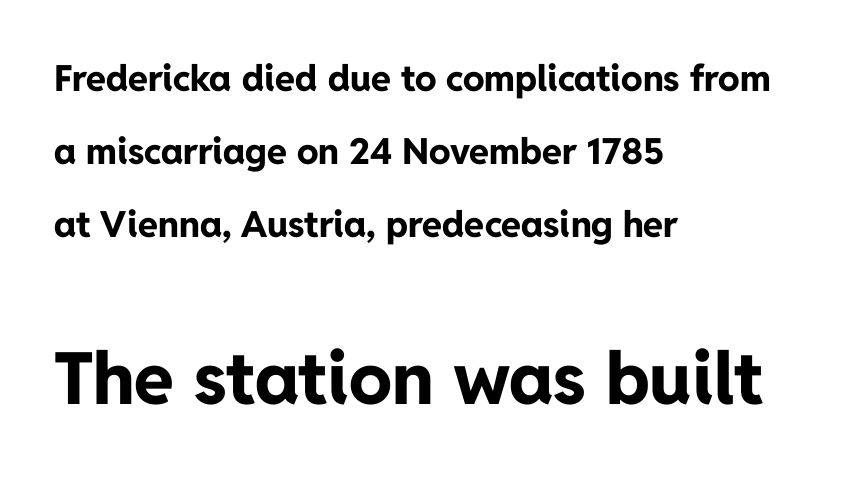
Q: Is the text bold? A: Yes.
Q: Is the text italic (slanted)? A: No, it is upright.
Q: Is the typeface a serif or a sans-serif typeface? A: Sans-serif.
Q: Is the text underlined? A: No.
Q: How is the paragraph aligned? A: Left-aligned.
Q: Is the spacing between letters normal or unusually wide? A: Normal.
Q: Is the spacing between lines tight, normal or loose? A: Loose.
Q: Which block of text is set in a larger size, the first (top) or the second (bottom)? A: The second (bottom) one.
Q: Width (condensed, normal, or wide)? A: Normal.
Q: Stroke contrast? A: Low.
Q: x-height? A: Medium.
Q: Monospaced? A: No.
